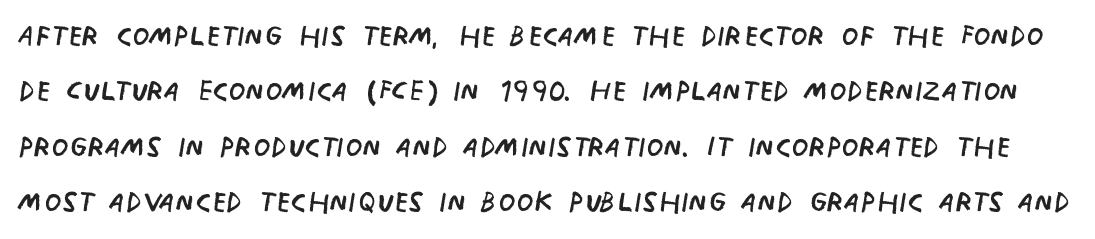
The image shows 39 px regular-weight, condensed sans-serif type; set normal line spacing (1.42x), normal letter spacing, not underlined; low stroke contrast and a large x-height.
